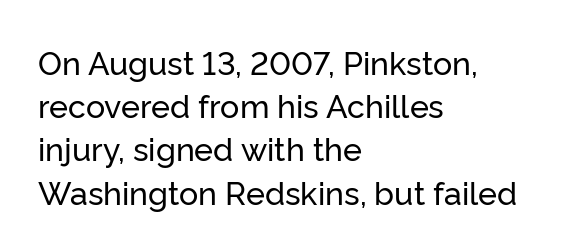
The image shows 32 px sans-serif type, upright; set left-aligned, normal line spacing (1.35x), normal letter spacing, not underlined; low stroke contrast and a medium x-height.
